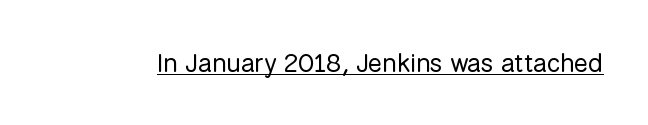
Q: Is the text bold? A: No.
Q: Is the text italic (slanted)? A: No, it is upright.
Q: Is the text underlined? A: Yes.
Q: Is the spacing between letters normal or unusually wide? A: Normal.
